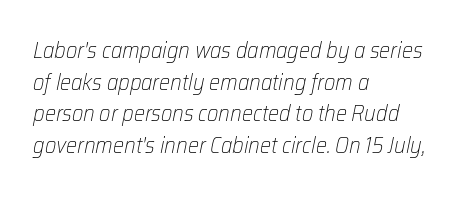
{"italic": "yes", "lean": "right", "slant_degrees": 12, "bold": "no", "underline": "no", "align": "left", "line_spacing": "normal", "line_spacing_ratio": 1.44, "letter_spacing": "normal", "letter_spacing_em": 0.0, "glyph_px": 22}
